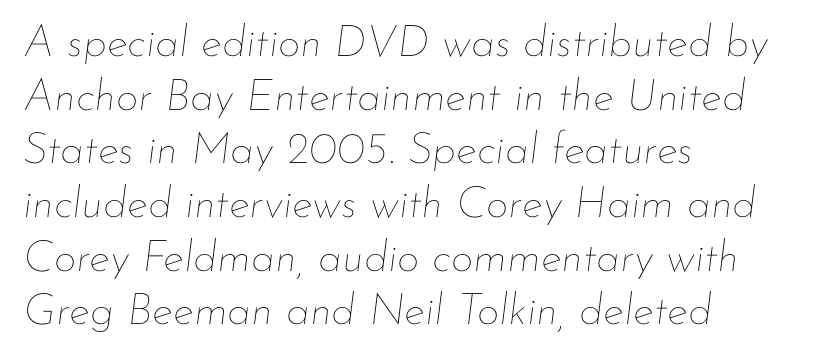
{"italic": "yes", "lean": "right", "slant_degrees": 7, "bold": "no", "weight": "thin", "width": "normal", "stroke_contrast": "low", "x_height": "small", "monospaced": "no", "underline": "no", "align": "left", "line_spacing_ratio": 1.22, "letter_spacing": "normal", "letter_spacing_em": 0.0, "glyph_px": 44}
